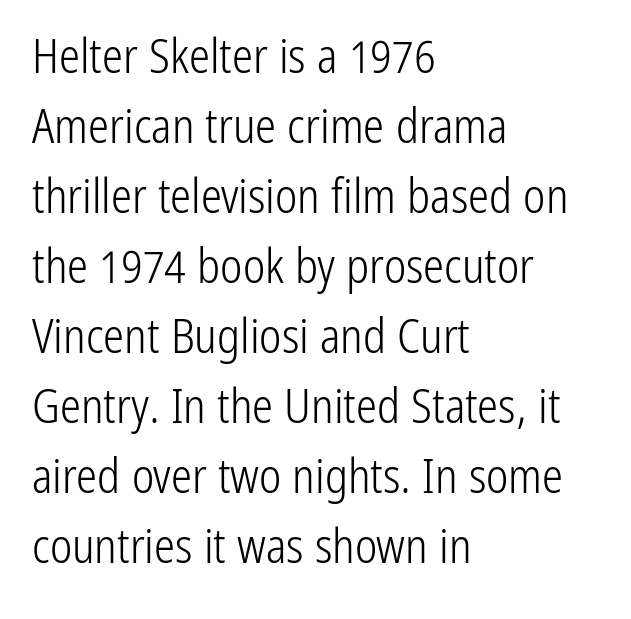
Stroke thickness stays within the range of a standard reading face or lighter. Quick note: not italic, upright. Every row of glyphs begins at an identical x-position on the left. Compared with typical body copy, the letter spacing here is the same. This sample uses a sans-serif face. The strip under each line holds only bare page.
